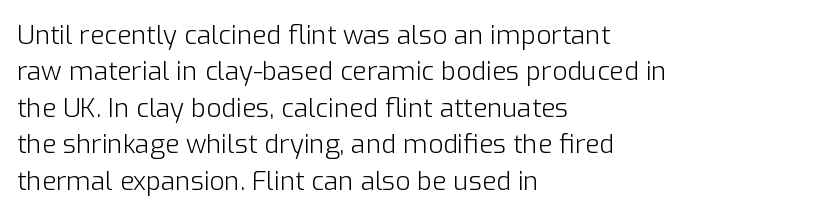
{"italic": "no", "bold": "no", "underline": "no", "align": "left", "line_spacing": "normal", "line_spacing_ratio": 1.4, "letter_spacing": "normal", "letter_spacing_em": 0.0, "glyph_px": 26}
